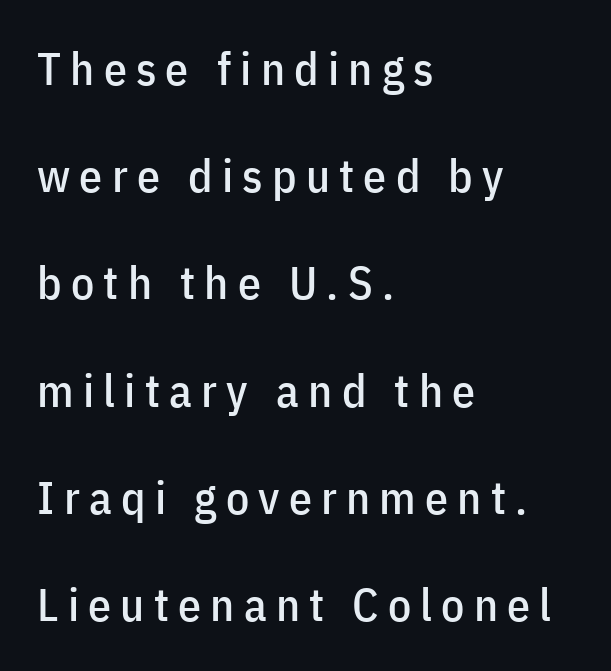
{"serif": "no", "italic": "no", "width": "condensed", "stroke_contrast": "low", "x_height": "medium", "monospaced": "no", "underline": "no", "align": "left", "line_spacing": "loose", "line_spacing_ratio": 2.33, "letter_spacing": "wide", "letter_spacing_em": 0.2, "glyph_px": 46}
